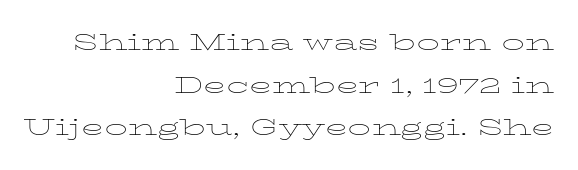
The image shows 23 px text type, upright; set right-aligned, line spacing 1.85x, normal letter spacing, not underlined.
